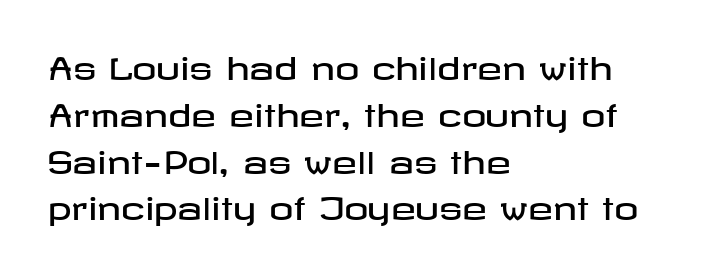
The image shows 30 px wide sans-serif type, upright; set left-aligned, normal line spacing (1.56x), normal letter spacing, not underlined; low stroke contrast and a medium x-height.
